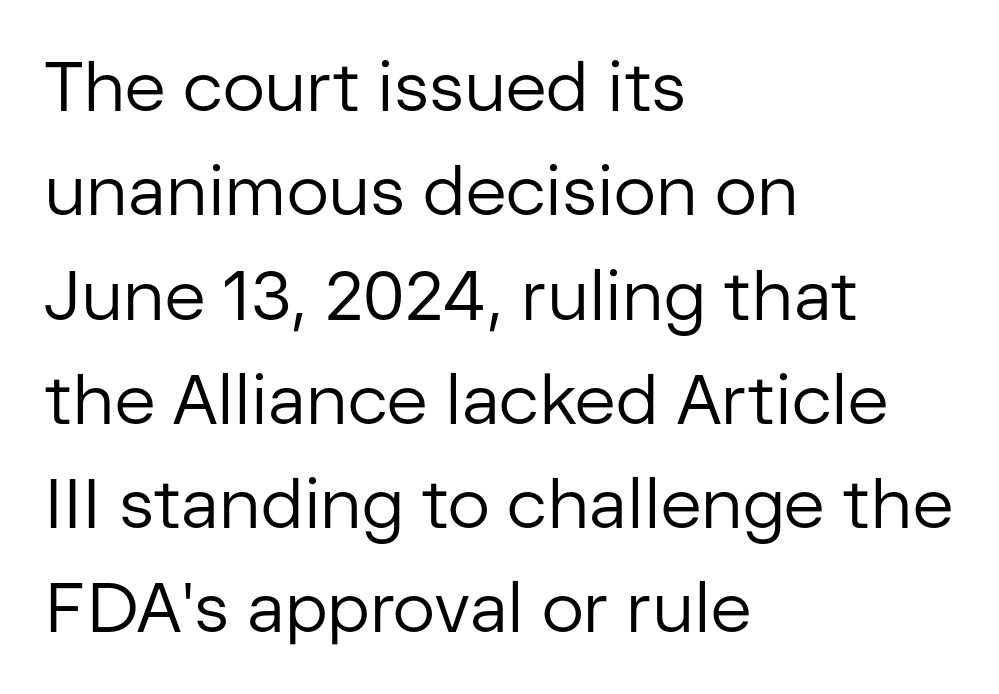
Glyph-to-glyph distance matches everyday printed text. The type sits square on the baseline with zero lean. Nobody drew a line under any word here. Quick note: interline space is typical. You can tell from the bare stems that sans-serif type was used. The passage shown is not bold in any degree.
